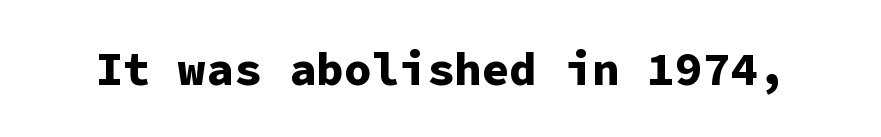
Lines of text with bare space underneath. Every stem runs plumb, perpendicular to the baseline. The face used here has the dense, thick strokes of a bold. Examine the stroke ends and you'll find no serifs.
